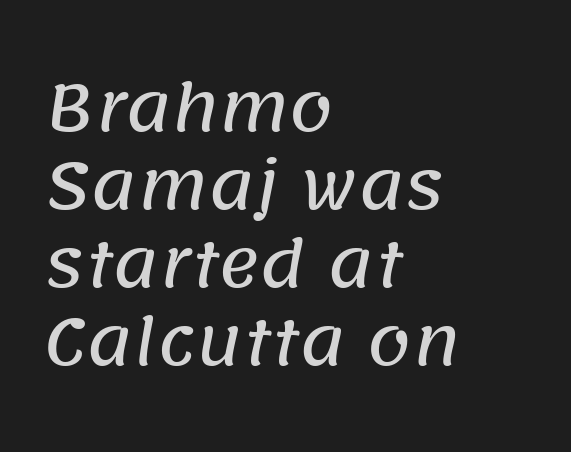
{"serif": "no", "width": "normal", "stroke_contrast": "low", "x_height": "large", "monospaced": "no", "underline": "no", "align": "left", "line_spacing_ratio": 1.24, "letter_spacing": "normal", "letter_spacing_em": 0.0, "glyph_px": 63}
